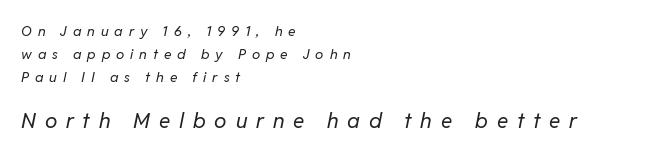
The image shows 21 px text type, italic (leaning right); set left-aligned, normal line spacing (1.63x), unusually wide letter spacing (+0.42 em), not underlined; the second (bottom) block is 1.5x larger.
